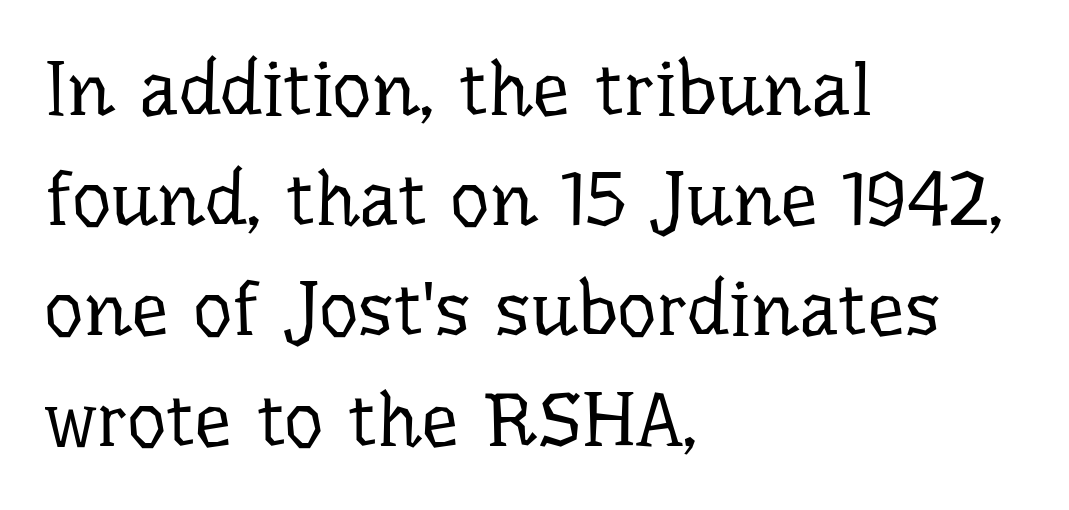
The image shows 76 px regular-weight serif type, upright; set left-aligned, normal line spacing (1.45x), normal letter spacing, not underlined; low stroke contrast and a medium x-height.
